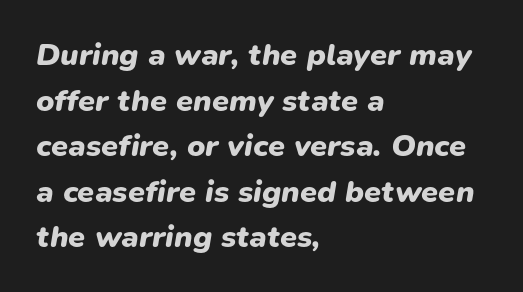
{"italic": "yes", "lean": "right", "slant_degrees": 9, "bold": "yes", "weight": "heavy", "width": "normal", "stroke_contrast": "low", "x_height": "medium", "monospaced": "no", "underline": "no", "align": "left", "line_spacing": "normal", "line_spacing_ratio": 1.47, "letter_spacing": "normal", "letter_spacing_em": 0.0, "glyph_px": 31}
